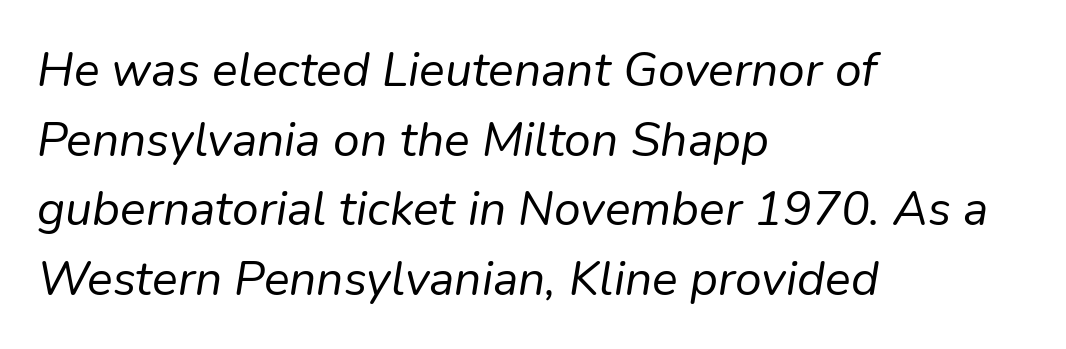
{"italic": "yes", "lean": "right", "slant_degrees": 9, "bold": "no", "weight": "regular", "width": "normal", "stroke_contrast": "low", "x_height": "medium", "monospaced": "no", "underline": "no", "align": "left", "line_spacing": "normal", "line_spacing_ratio": 1.45, "letter_spacing": "normal", "letter_spacing_em": 0.0, "glyph_px": 48}
